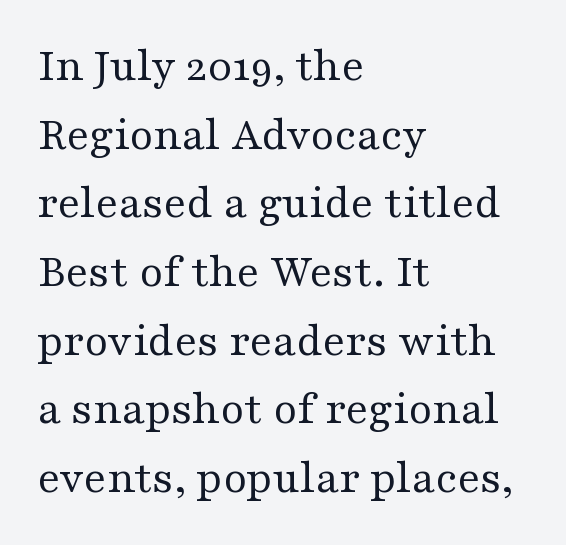
Stems here are at most as thick as an everyday book face. You can tell from the footed stems that serif type was used. These lines sit exactly where default settings would place them. This is the regular roman posture of the typeface. This sample has the flowing, uneven cadence of proportional lettering. Nothing unusual about the tracking: characters are spaced as the font intends.
